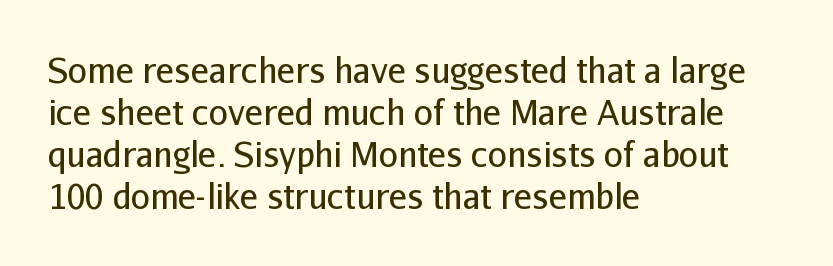
In CSS terms this would be text-align: left. Spacing between characters is what you'd get straight out of the box. These glyphs show unthickened strokes, regular width or finer. This is roman type, the default non-slanted kind.
